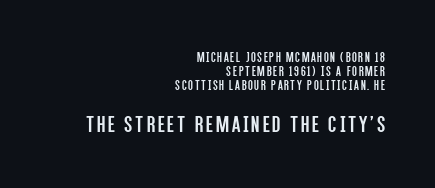
Q: Is the text bold? A: No.
Q: Is the text italic (slanted)? A: No, it is upright.
Q: Is the text underlined? A: No.
Q: How is the paragraph aligned? A: Right-aligned.
Q: Is the spacing between lines tight, normal or loose? A: Tight.
Q: Which block of text is set in a larger size, the first (top) or the second (bottom)? A: The second (bottom) one.
